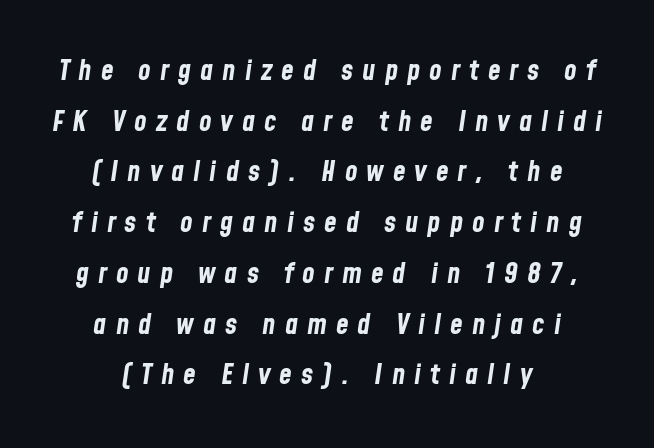
Display-style spreading of the glyphs; the letterfit is very open. Only glyphs here, with clear space below each row. This sample is center-justified, so both line endings float freely. Notice how thick the strokes are: this is what a full bold looks like. Italic? Definitely — the glyphs are oblique.
